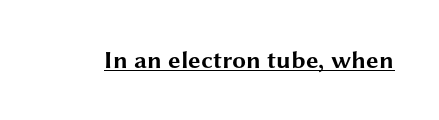
The face used here appears with an underline applied. Nope, not italic — everything's standing straight. This is heavy type, rendered in bold. Nobody touched the tracking dial on this one.
